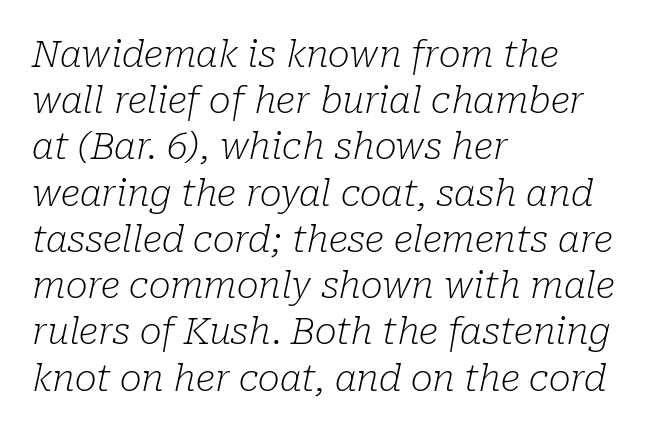
Q: Is the text bold? A: No.
Q: Is the text italic (slanted)? A: Yes, it leans right by about 10 degrees.
Q: Is the typeface a serif or a sans-serif typeface? A: Serif.
Q: Is the text underlined? A: No.
Q: How is the paragraph aligned? A: Left-aligned.
Q: Is the spacing between letters normal or unusually wide? A: Normal.
Q: Is the spacing between lines tight, normal or loose? A: Normal.
Q: Width (condensed, normal, or wide)? A: Normal.
Q: Stroke contrast? A: Low.
Q: x-height? A: Medium.
Q: Monospaced? A: No.
